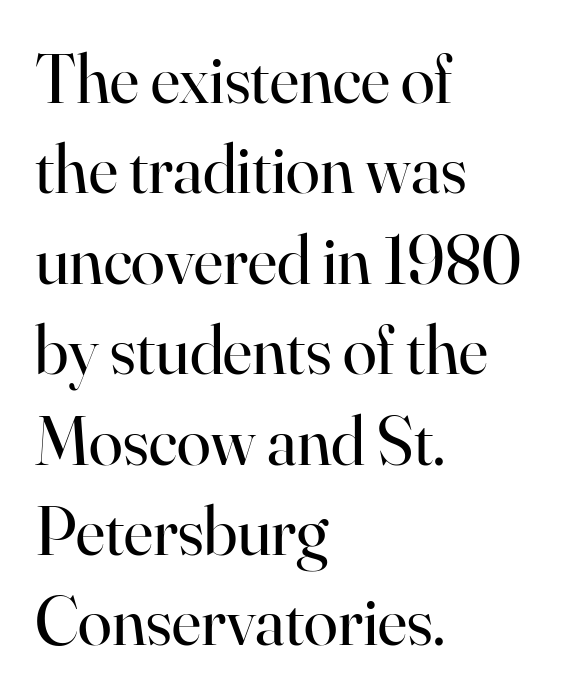
Q: Is the text bold? A: No.
Q: Is the text italic (slanted)? A: No, it is upright.
Q: Is the typeface a serif or a sans-serif typeface? A: Serif.
Q: Is the text underlined? A: No.
Q: How is the paragraph aligned? A: Left-aligned.
Q: Is the spacing between letters normal or unusually wide? A: Normal.
Q: Is the spacing between lines tight, normal or loose? A: Normal.
Q: Width (condensed, normal, or wide)? A: Normal.
Q: Stroke contrast? A: High.
Q: x-height? A: Small.
Q: Monospaced? A: No.
